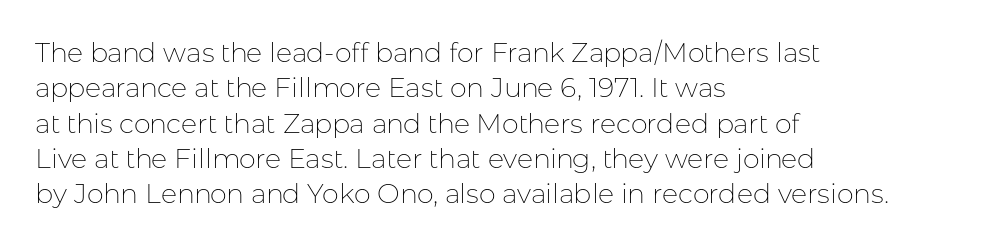
{"italic": "no", "bold": "no", "underline": "no", "align": "left", "line_spacing": "normal", "line_spacing_ratio": 1.31, "letter_spacing": "normal", "letter_spacing_em": 0.0, "glyph_px": 27}
